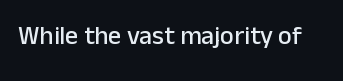
The image shows 26 px text type, upright; set normal letter spacing, not underlined.
